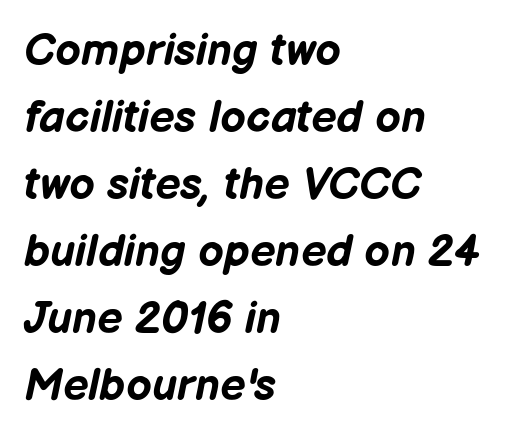
Q: Is the text bold? A: Yes.
Q: Is the text italic (slanted)? A: Yes, it leans right by about 12 degrees.
Q: Is the text underlined? A: No.
Q: How is the paragraph aligned? A: Left-aligned.
Q: Is the spacing between letters normal or unusually wide? A: Normal.
Q: Is the spacing between lines tight, normal or loose? A: Normal.
Q: Width (condensed, normal, or wide)? A: Normal.
Q: Stroke contrast? A: Low.
Q: x-height? A: Medium.
Q: Monospaced? A: No.
